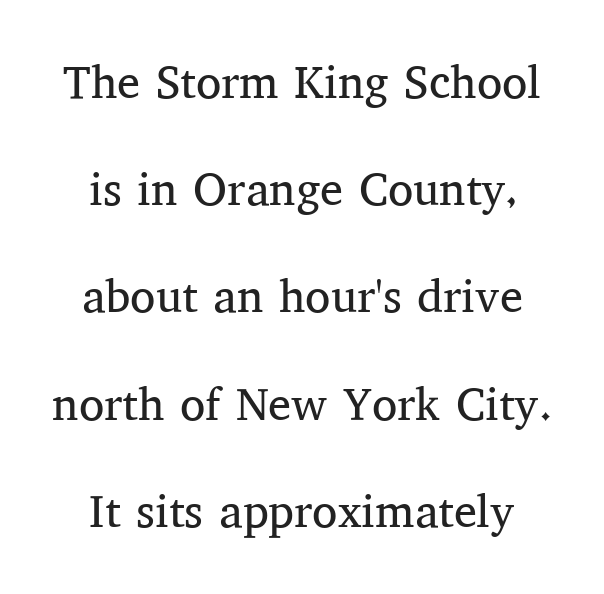
{"serif": "yes", "italic": "no", "bold": "no", "weight": "regular", "width": "normal", "stroke_contrast": "medium", "x_height": "medium", "monospaced": "no", "underline": "no", "align": "center", "line_spacing": "loose", "line_spacing_ratio": 2.33, "letter_spacing": "normal", "letter_spacing_em": 0.0, "glyph_px": 46}
